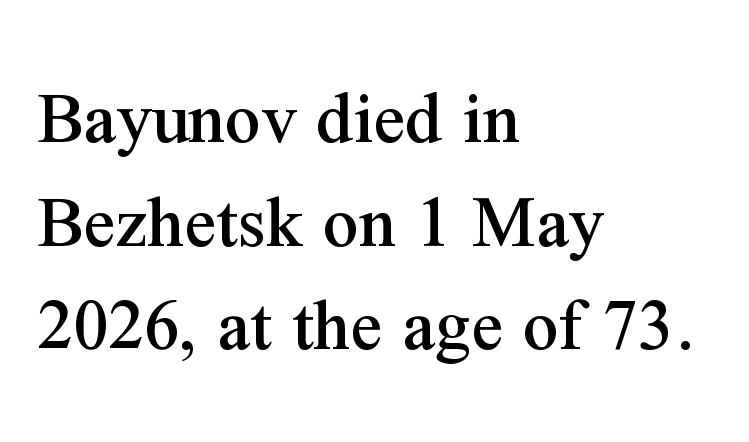
The image shows 78 px serif type, upright; set left-aligned, normal line spacing (1.33x), normal letter spacing, not underlined; medium stroke contrast and a medium x-height.
